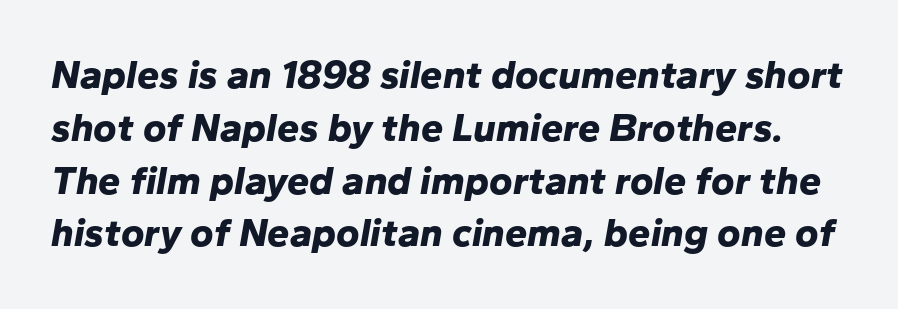
{"italic": "yes", "lean": "right", "slant_degrees": 10, "bold": "yes", "weight": "bold", "width": "normal", "stroke_contrast": "low", "x_height": "medium", "monospaced": "no", "underline": "no", "line_spacing": "normal", "line_spacing_ratio": 1.32, "letter_spacing": "normal", "letter_spacing_em": 0.0, "glyph_px": 40}
